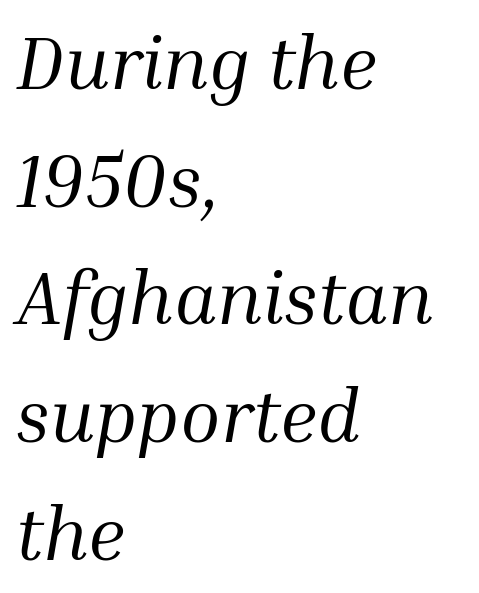
The image shows 74 px regular-weight serif type, italic (leaning right); set left-aligned, normal line spacing (1.59x), normal letter spacing, not underlined; medium stroke contrast and a medium x-height.
